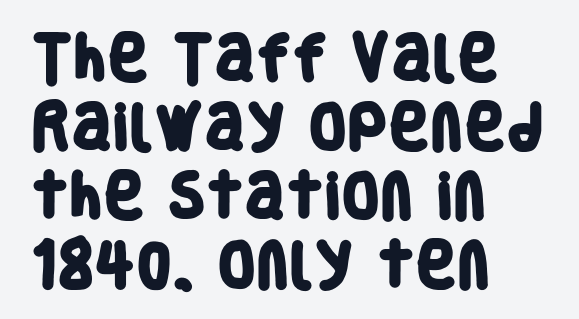
The image shows 50 px heavy, condensed sans-serif type; set left-aligned, normal line spacing (1.38x), normal letter spacing, not underlined; low stroke contrast and a large x-height.
